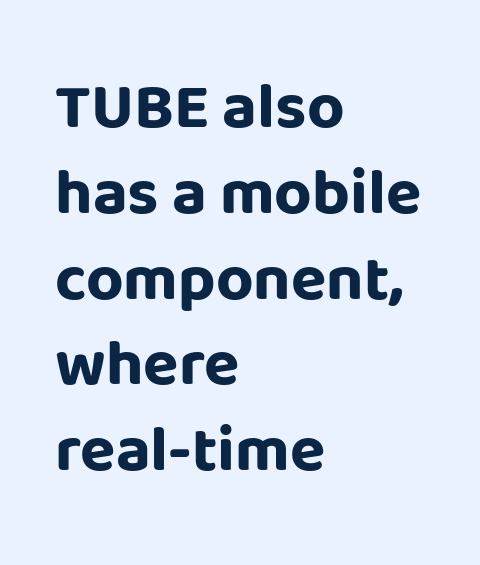
The passage shown is typed in a proportional face where columns would drift. Weight check: bold — yes, fully. This block has exactly the height ordinary leading produces. The letters stand straight up with perfectly vertical stems.
